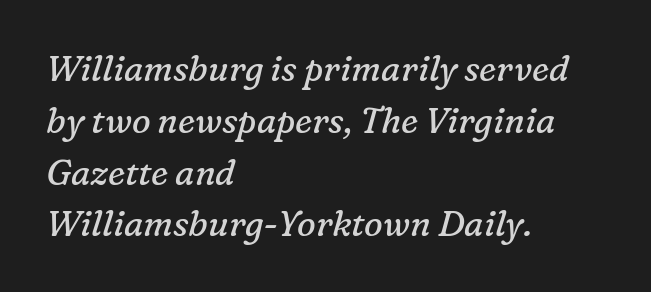
Q: Is the text bold? A: No.
Q: Is the text italic (slanted)? A: Yes, it leans right by about 16 degrees.
Q: Is the typeface a serif or a sans-serif typeface? A: Serif.
Q: Is the text underlined? A: No.
Q: How is the paragraph aligned? A: Left-aligned.
Q: Is the spacing between letters normal or unusually wide? A: Normal.
Q: Is the spacing between lines tight, normal or loose? A: Normal.
Q: Width (condensed, normal, or wide)? A: Normal.
Q: Stroke contrast? A: Low.
Q: x-height? A: Medium.
Q: Monospaced? A: No.
